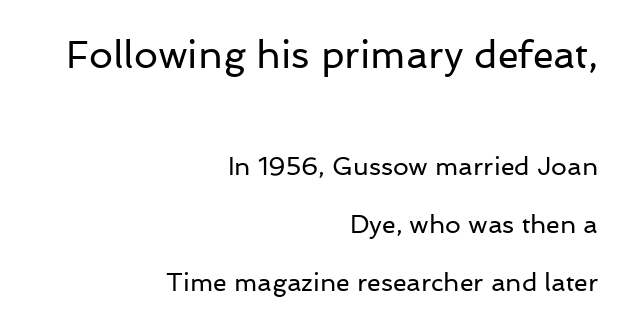
{"serif": "no", "italic": "no", "bold": "no", "weight": "regular", "width": "normal", "stroke_contrast": "low", "x_height": "medium", "monospaced": "no", "underline": "no", "align": "right", "line_spacing": "loose", "line_spacing_ratio": 2.33, "letter_spacing": "normal", "letter_spacing_em": 0.0, "larger_block": "first", "size_ratio": 1.52, "glyph_px": 38}
